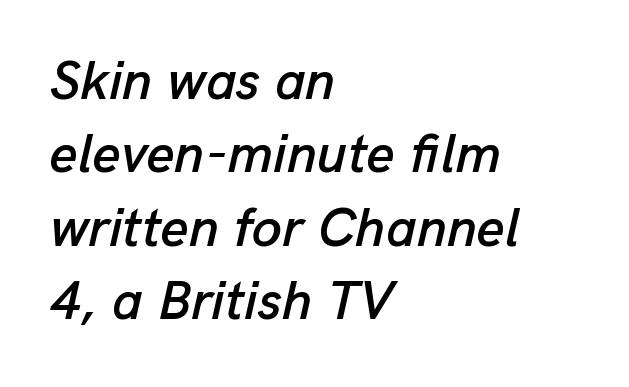
Q: Is the text italic (slanted)? A: Yes, it leans right by about 13 degrees.
Q: Is the text underlined? A: No.
Q: How is the paragraph aligned? A: Left-aligned.
Q: Is the spacing between letters normal or unusually wide? A: Normal.
Q: Is the spacing between lines tight, normal or loose? A: Normal.
Q: Width (condensed, normal, or wide)? A: Normal.
Q: Stroke contrast? A: Low.
Q: x-height? A: Medium.
Q: Monospaced? A: No.
